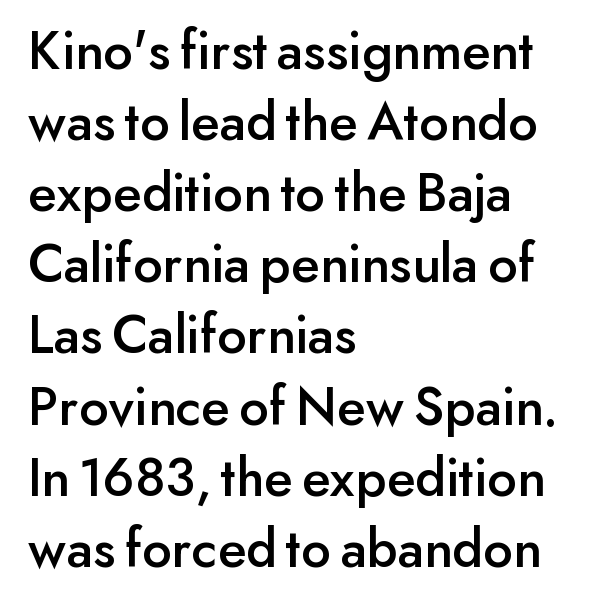
Note the varied advance widths — an 'i' is clearly narrower than an 'm'. The leading is moderate, giving the passage an even texture. Is the letter spacing exaggerated? No — it looks like the ordinary default. Quick note: underline off. Characters remain perfectly vertical along every line.
